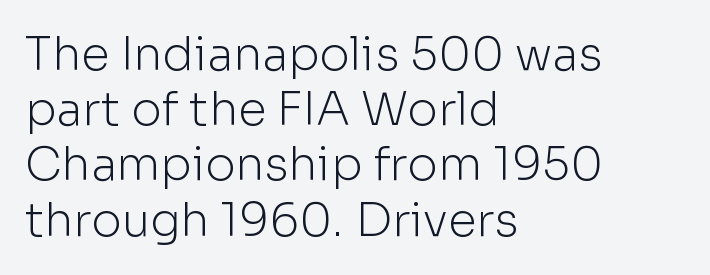
Each stroke keeps to a modest, everyday thickness or less. In terms of letterspacing, this is plain default setting. Do the characters align in a grid? No, the font is proportional. Italic? Not at all — the glyphs are vertical. This sample uses a sans-serif face. The rag falls on the right side of this text block.
